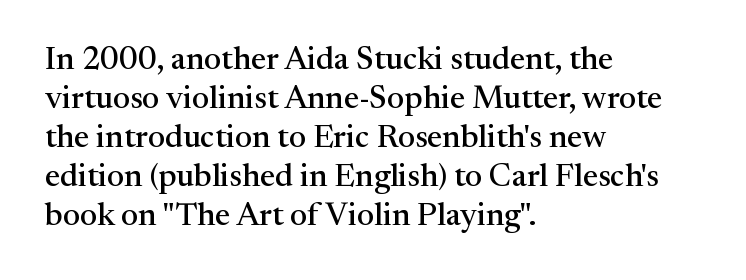
Q: Is the text italic (slanted)? A: No, it is upright.
Q: Is the typeface a serif or a sans-serif typeface? A: Serif.
Q: Is the text underlined? A: No.
Q: How is the paragraph aligned? A: Left-aligned.
Q: Is the spacing between letters normal or unusually wide? A: Normal.
Q: Width (condensed, normal, or wide)? A: Normal.
Q: Stroke contrast? A: Medium.
Q: x-height? A: Medium.
Q: Monospaced? A: No.
